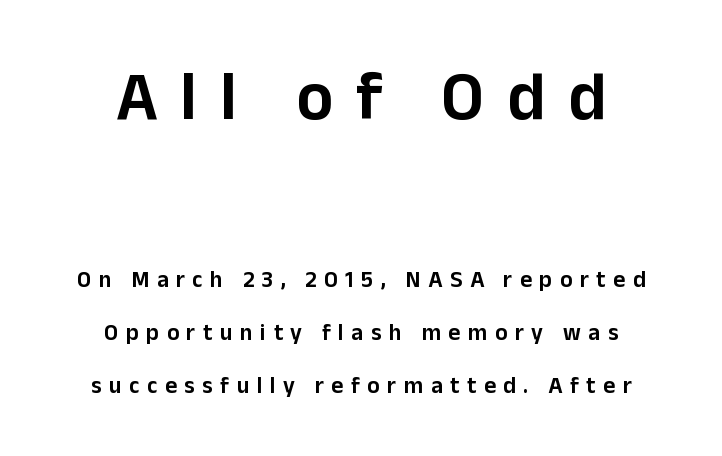
The image shows 69 px sans-serif type, upright; set centered, loose line spacing (2.3x), unusually wide letter spacing (+0.33 em), not underlined; the first (top) block is 3.0x larger; low stroke contrast and a medium x-height.
